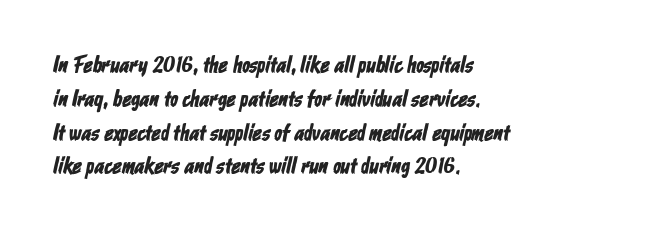
{"underline": "no", "align": "left", "line_spacing": "normal", "line_spacing_ratio": 1.47, "letter_spacing": "normal", "letter_spacing_em": 0.0, "glyph_px": 23}
